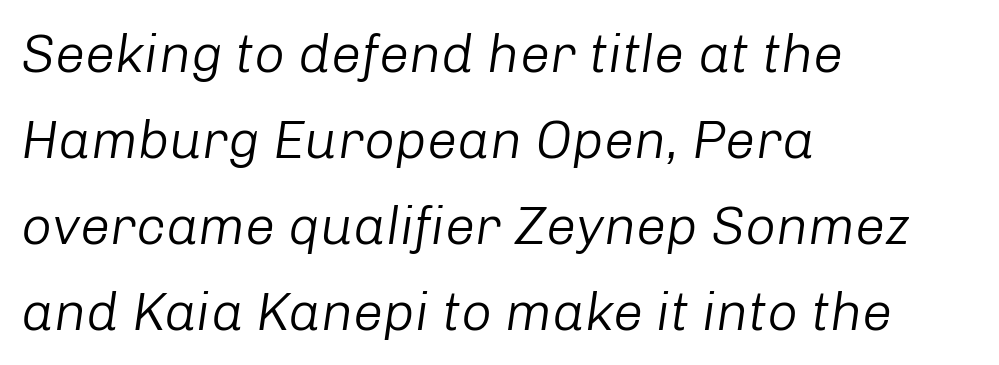
The image shows 54 px light type, italic (leaning right); set left-aligned, normal line spacing (1.59x), normal letter spacing, not underlined; low stroke contrast and a medium x-height.
